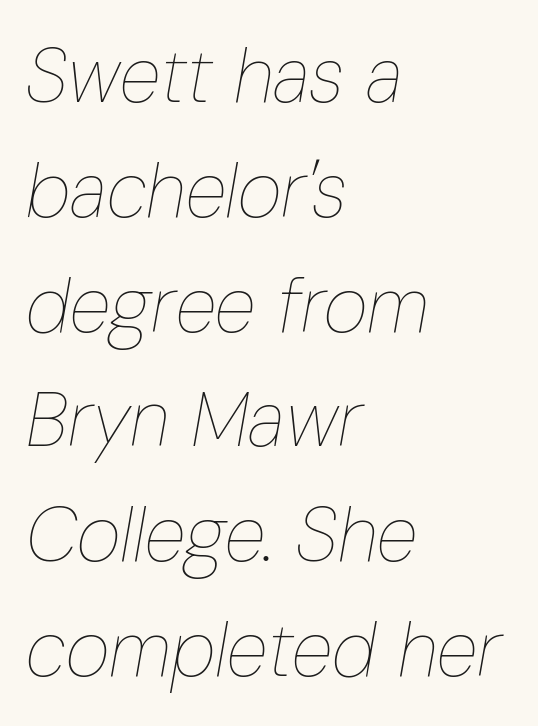
Does the lettering tilt? It does — this is italic. The font is comparable to plain body text, perhaps lighter. Layout note: lines flush left. A typesetter would call this proportional, since set widths differ per character. Rule under the text: the space is simply empty.
